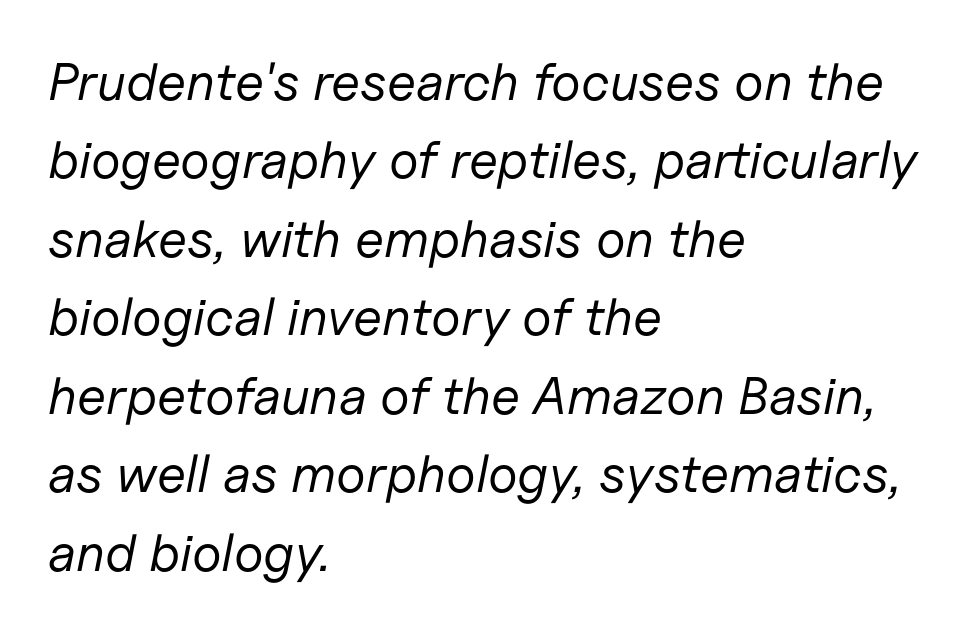
{"italic": "yes", "lean": "right", "slant_degrees": 11, "bold": "no", "weight": "regular", "width": "normal", "stroke_contrast": "low", "x_height": "medium", "monospaced": "no", "underline": "no", "align": "left", "line_spacing": "normal", "line_spacing_ratio": 1.48, "letter_spacing": "normal", "letter_spacing_em": 0.0, "glyph_px": 53}
